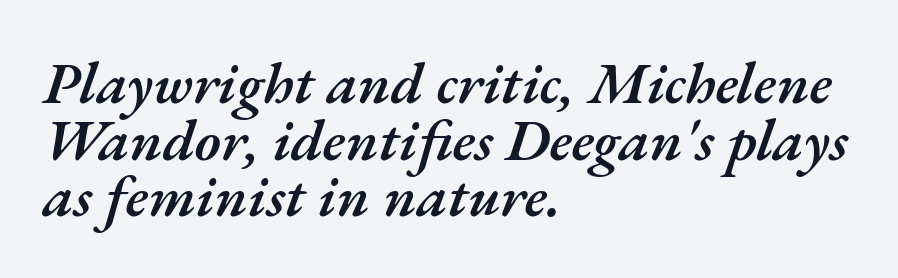
Note the varied advance widths — an 'i' is clearly narrower than an 'm'. In terms of leading, this rendering errs on the cramped side. Each row of text sits above clean, open space. Reading down the block, your eye returns to a fixed left position each line. Is the type slanted? Yes — the strokes lean at a clear angle. Set as a demibold, roughly 600 on the weight scale.
